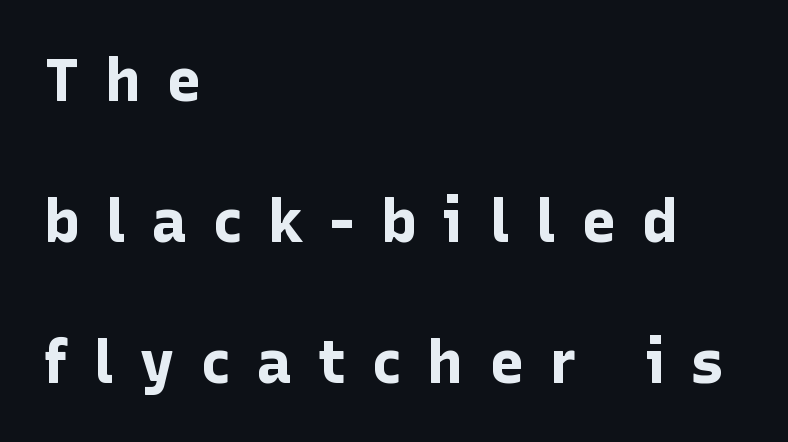
{"serif": "no", "italic": "no", "bold": "yes", "weight": "bold", "width": "normal", "stroke_contrast": "low", "x_height": "medium", "monospaced": "no", "underline": "no", "align": "left", "line_spacing": "loose", "line_spacing_ratio": 2.35, "letter_spacing": "wide", "letter_spacing_em": 0.42, "glyph_px": 60}
